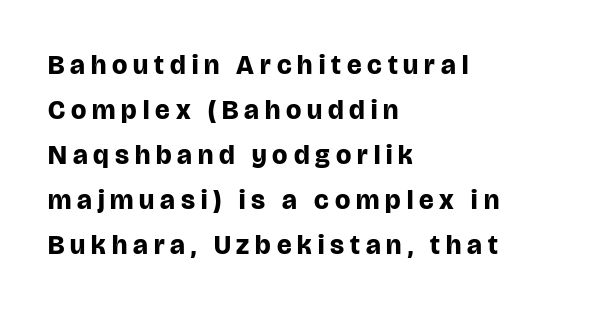
Q: Is the text bold? A: Yes.
Q: Is the text italic (slanted)? A: No, it is upright.
Q: Is the text underlined? A: No.
Q: How is the paragraph aligned? A: Left-aligned.
Q: Is the spacing between letters normal or unusually wide? A: Unusually wide.
Q: Is the spacing between lines tight, normal or loose? A: Normal.
